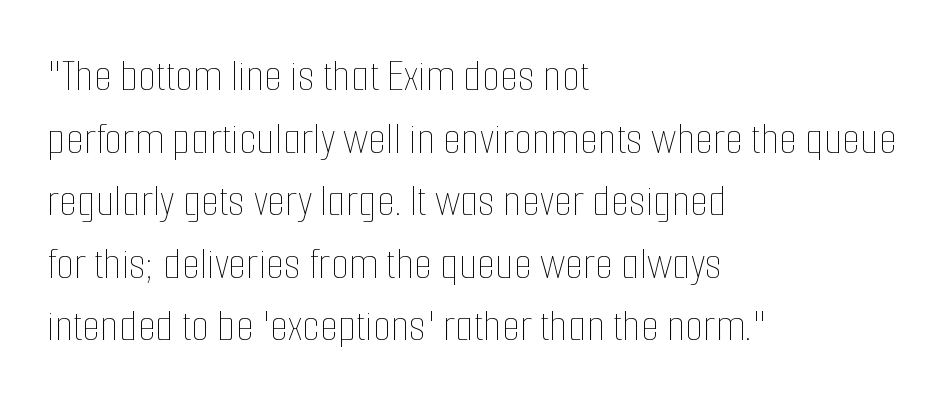
These lines keep a tight, regular rhythm from letter to letter. Beneath every word, the page is bare. What's the leading like? Ordinary, nothing unusual. Summary of weight: not heavy and not bold. The letters advance in unequal steps, a hallmark of proportional type.
